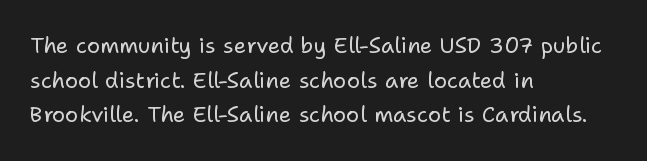
Q: Is the text bold? A: No.
Q: Is the text italic (slanted)? A: No, it is upright.
Q: Is the text underlined? A: No.
Q: How is the paragraph aligned? A: Left-aligned.
Q: Is the spacing between letters normal or unusually wide? A: Normal.
Q: Is the spacing between lines tight, normal or loose? A: Normal.
